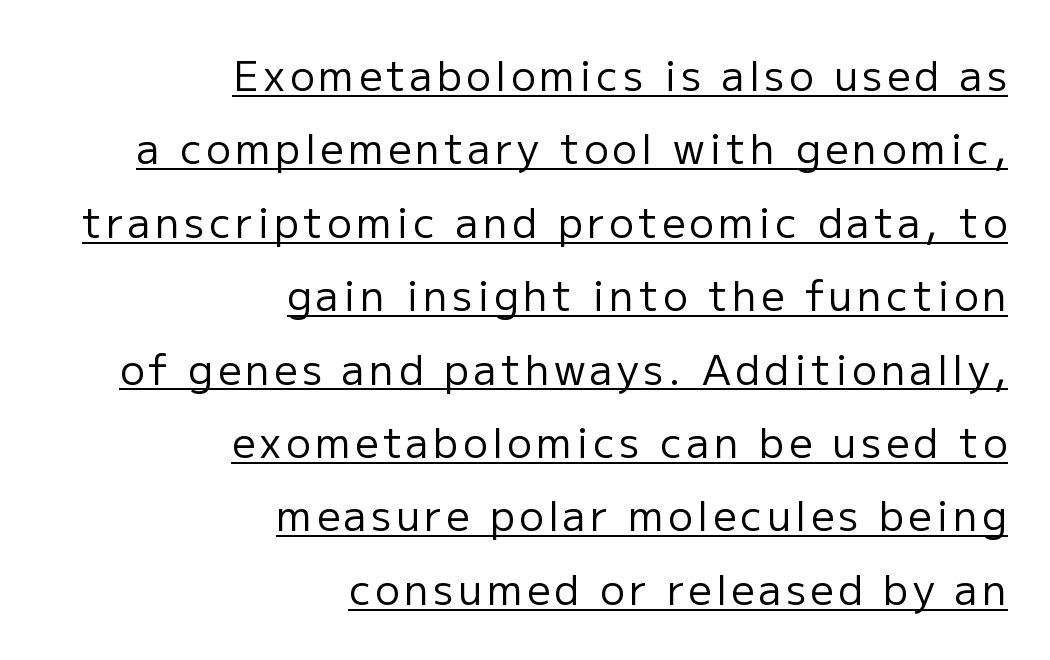
Q: Is the text bold? A: No.
Q: Is the text italic (slanted)? A: No, it is upright.
Q: Is the typeface a serif or a sans-serif typeface? A: Sans-serif.
Q: Is the text underlined? A: Yes.
Q: How is the paragraph aligned? A: Right-aligned.
Q: Width (condensed, normal, or wide)? A: Normal.
Q: Stroke contrast? A: Low.
Q: x-height? A: Medium.
Q: Monospaced? A: No.
